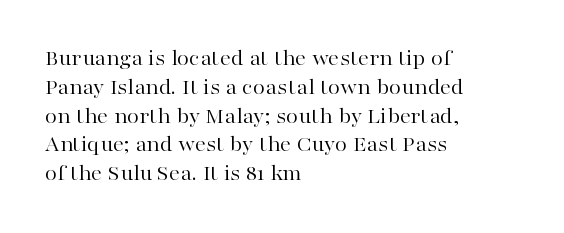
Q: Is the text bold? A: No.
Q: Is the text italic (slanted)? A: No, it is upright.
Q: Is the text underlined? A: No.
Q: How is the paragraph aligned? A: Left-aligned.
Q: Is the spacing between letters normal or unusually wide? A: Normal.
Q: Is the spacing between lines tight, normal or loose? A: Normal.
